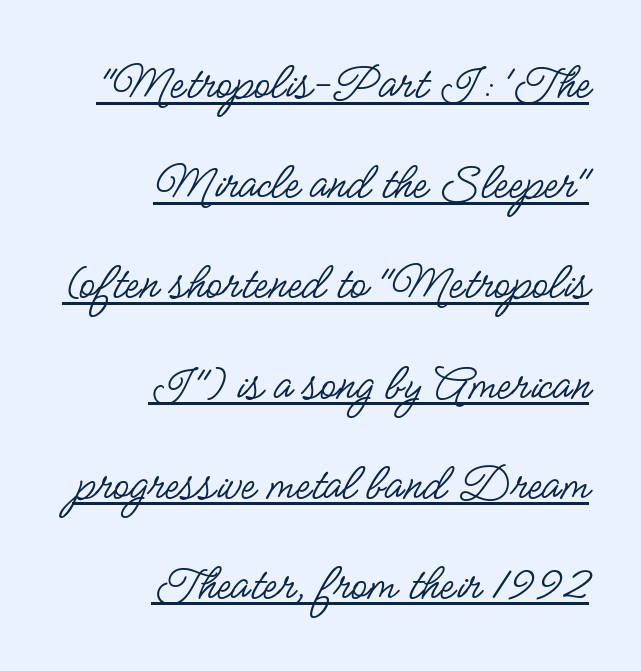
The image shows 53 px regular-weight, condensed sans-serif type; set right-aligned, line spacing 1.89x, normal letter spacing, underlined; low stroke contrast and a small x-height.
